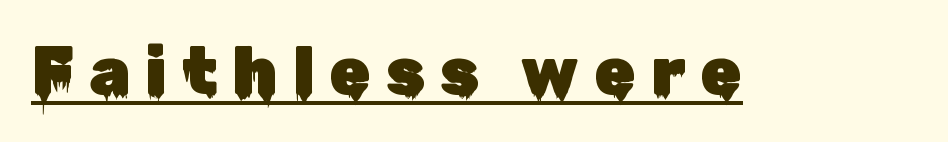
The image shows 67 px sans-serif type, upright; set unusually wide letter spacing (+0.22 em), underlined; low stroke contrast and a medium x-height.
